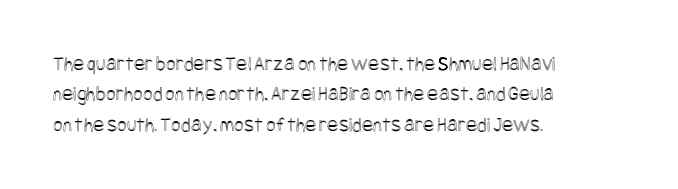
{"italic": "no", "underline": "no", "align": "left", "line_spacing": "normal", "line_spacing_ratio": 1.45, "letter_spacing": "normal", "letter_spacing_em": 0.0, "glyph_px": 21}
